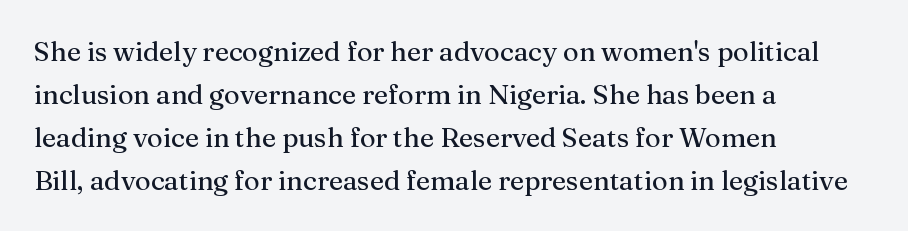
Q: Is the text italic (slanted)? A: No, it is upright.
Q: Is the text underlined? A: No.
Q: How is the paragraph aligned? A: Left-aligned.
Q: Is the spacing between letters normal or unusually wide? A: Normal.
Q: Is the spacing between lines tight, normal or loose? A: Normal.
